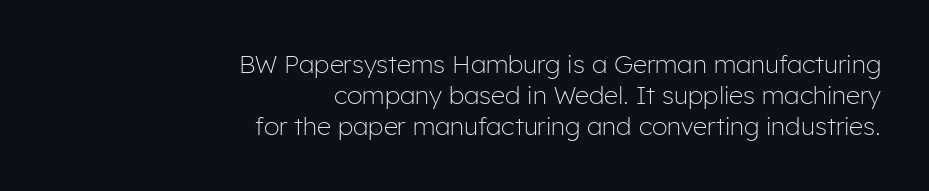
{"italic": "no", "bold": "no", "underline": "no", "align": "right", "line_spacing": "normal", "line_spacing_ratio": 1.25, "letter_spacing": "normal", "letter_spacing_em": 0.0, "glyph_px": 25}
